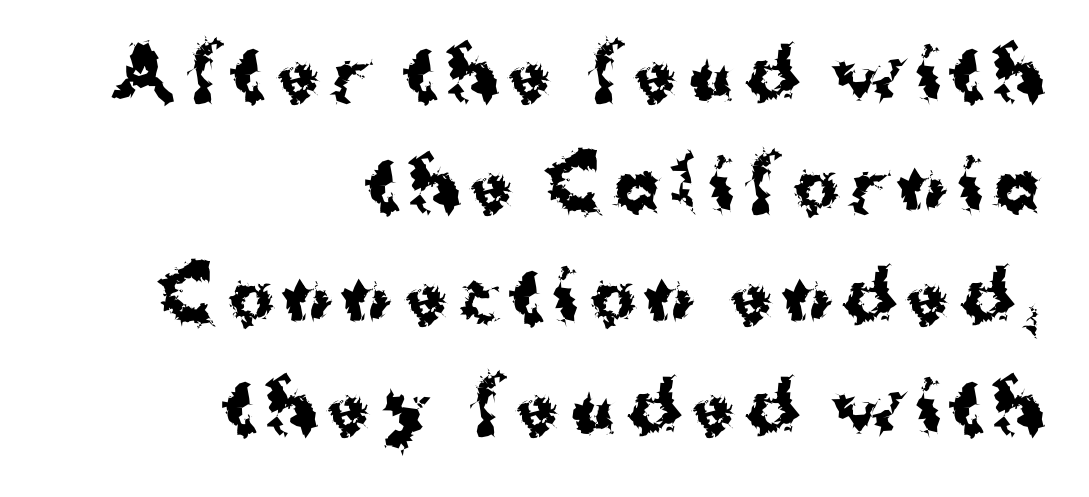
Q: Is the text bold? A: Yes.
Q: Is the text italic (slanted)? A: No, it is upright.
Q: Is the typeface a serif or a sans-serif typeface? A: Sans-serif.
Q: Is the text underlined? A: No.
Q: How is the paragraph aligned? A: Right-aligned.
Q: Is the spacing between lines tight, normal or loose? A: Normal.
Q: Width (condensed, normal, or wide)? A: Normal.
Q: Stroke contrast? A: Medium.
Q: x-height? A: Medium.
Q: Monospaced? A: No.
